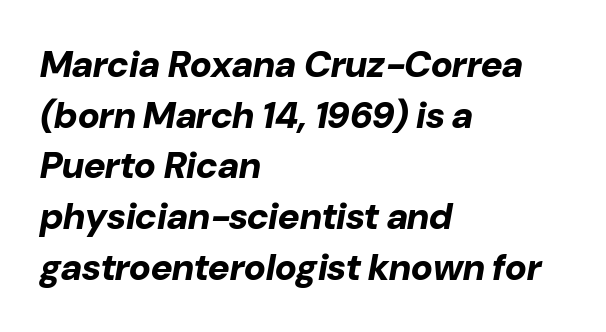
You could not count columns in this text — the font is proportionally spaced. Between one letter and the next there's only the usual sliver of space. Yep, that's italic — everything's leaning. Does the weight exceed regular? Yes, all the way to bold. Students, observe: this is what conventionally led text looks like.
